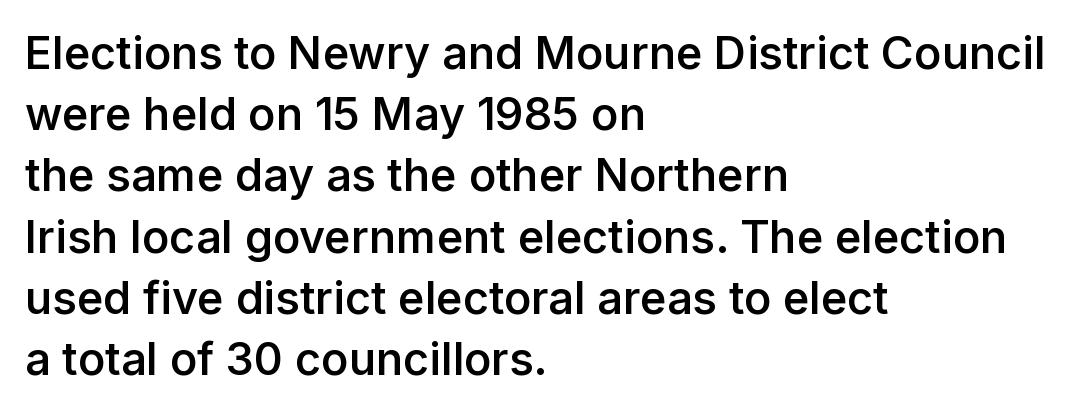
{"serif": "no", "italic": "no", "bold": "semi", "weight": "semibold", "width": "normal", "stroke_contrast": "low", "x_height": "medium", "monospaced": "no", "underline": "no", "align": "left", "line_spacing": "normal", "line_spacing_ratio": 1.36, "letter_spacing": "normal", "letter_spacing_em": 0.0, "glyph_px": 45}
